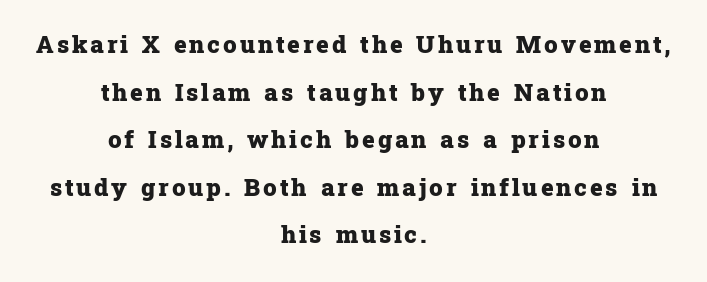
The typography opts for an upright posture over an oblique one. Reading down the column, the eye jumps a long way to each next line. The letters are bold, with thick, heavy strokes. Where is the straight margin? There isn't one; the lines are centered. Descender tails drop into unmarked territory.
